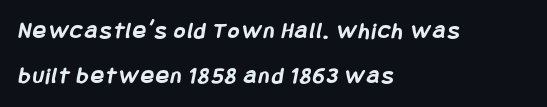
Q: Is the text bold? A: Yes.
Q: Is the text underlined? A: No.
Q: How is the paragraph aligned? A: Left-aligned.
